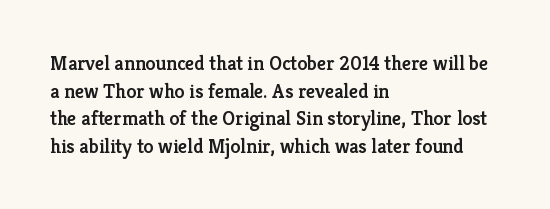
{"italic": "no", "bold": "semi", "underline": "no", "align": "left", "line_spacing": "normal", "line_spacing_ratio": 1.38, "letter_spacing": "normal", "letter_spacing_em": 0.0, "glyph_px": 20}
